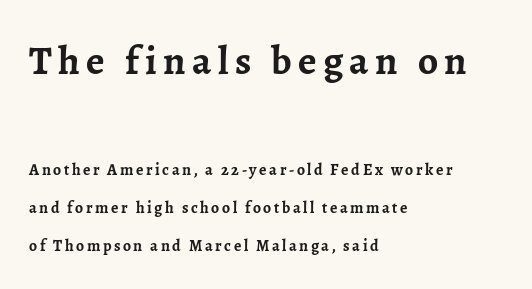
This sample trades compactness for vertical openness between lines. Looks like regular typesetting: each glyph gets only the width it needs. Typographically, this falls in the serif category. Italic? Not at all — the glyphs are vertical. Check under the words: just untouched page.
